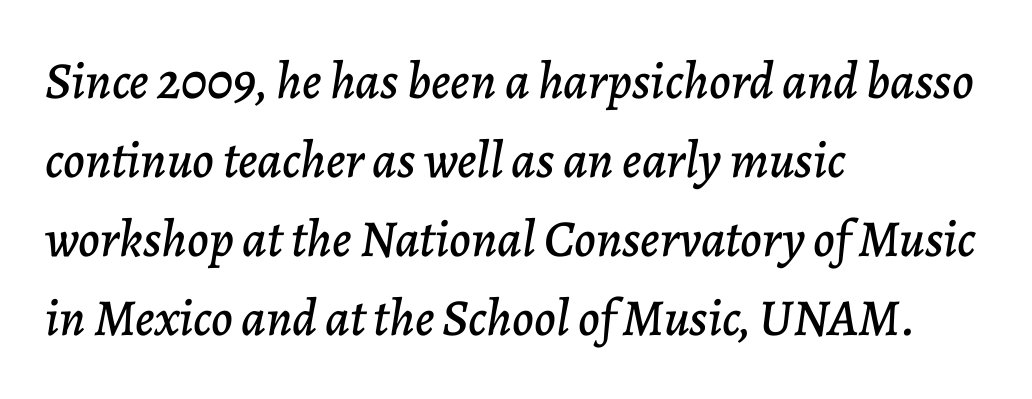
The specimen omits any rule beneath the text block's lines. The designer left line spacing at the default. The rendering uses natural spacing where letterforms have individual widths. The letters sit at their default tracking, neither squeezed nor spread. The face used here has a pronounced slope to its letters.
